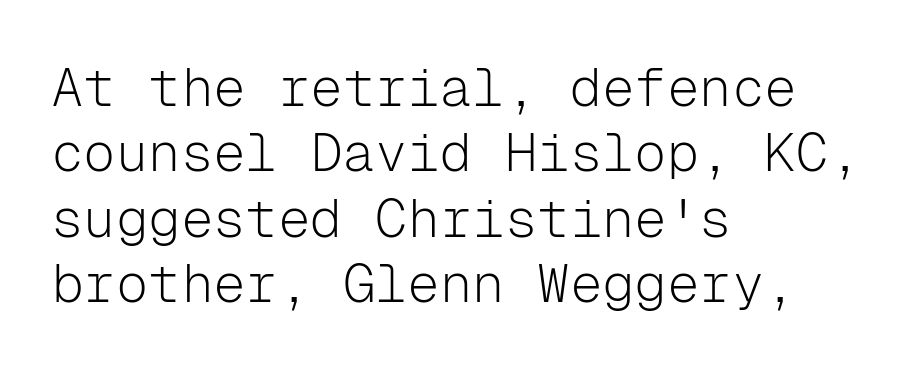
The area under the type is left untouched. Grotesque or geometric, the face here clearly has no serifs. Stroke mass is kept to a normal reading level or below. This rendering uses left alignment, leaving the right contour irregular. This sample has the even, mechanical cadence of fixed-width lettering. Glyph-to-glyph distance matches everyday printed text.
